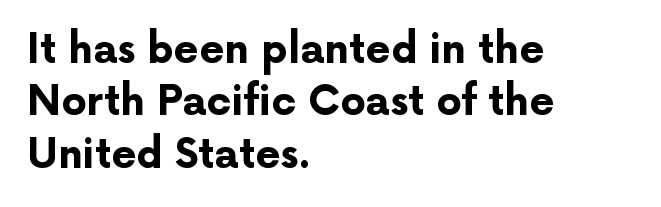
The image shows 40 px bold sans-serif type, upright; set left-aligned, normal line spacing (1.31x), normal letter spacing, not underlined; low stroke contrast and a medium x-height.
